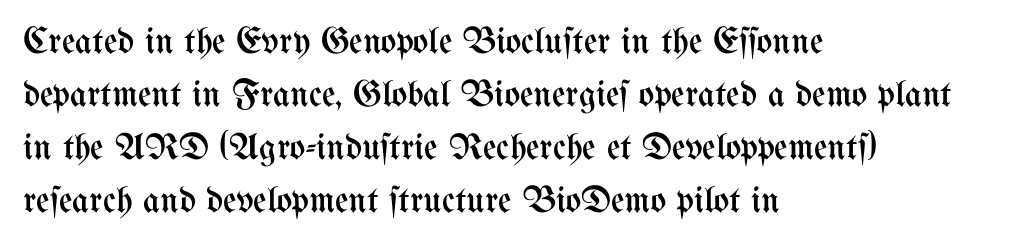
Q: Is the text bold? A: No.
Q: Is the text italic (slanted)? A: No, it is upright.
Q: Is the text underlined? A: No.
Q: How is the paragraph aligned? A: Left-aligned.
Q: Is the spacing between letters normal or unusually wide? A: Normal.
Q: Is the spacing between lines tight, normal or loose? A: Normal.
Q: Width (condensed, normal, or wide)? A: Condensed.
Q: Stroke contrast? A: Medium.
Q: x-height? A: Medium.
Q: Monospaced? A: No.
